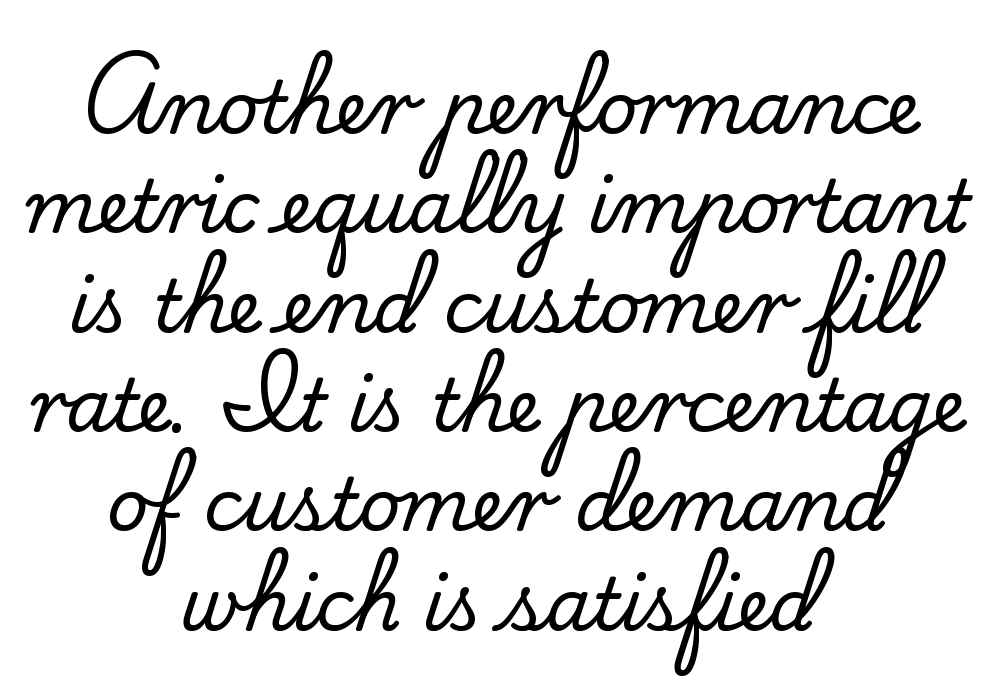
Q: Is the text italic (slanted)? A: Yes.
Q: Is the typeface a serif or a sans-serif typeface? A: Serif.
Q: Is the text underlined? A: No.
Q: How is the paragraph aligned? A: Centered.
Q: Is the spacing between letters normal or unusually wide? A: Normal.
Q: Is the spacing between lines tight, normal or loose? A: Normal.
Q: Width (condensed, normal, or wide)? A: Normal.
Q: Stroke contrast? A: Low.
Q: x-height? A: Small.
Q: Monospaced? A: No.
